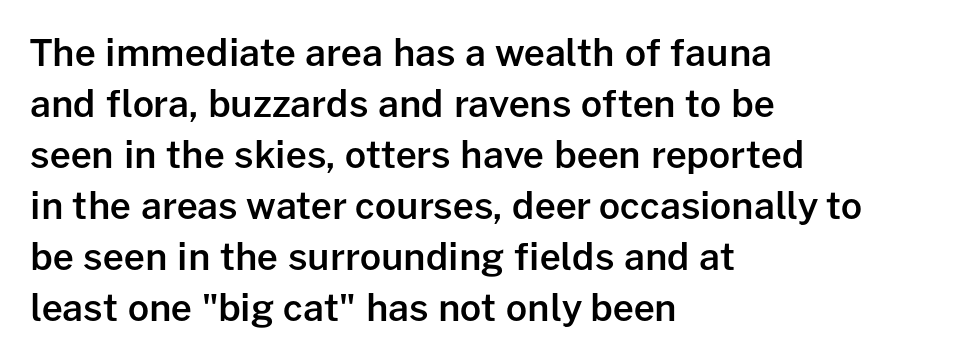
The image shows 37 px semibold sans-serif type, upright; set left-aligned, normal line spacing (1.38x), normal letter spacing, not underlined; low stroke contrast and a medium x-height.
